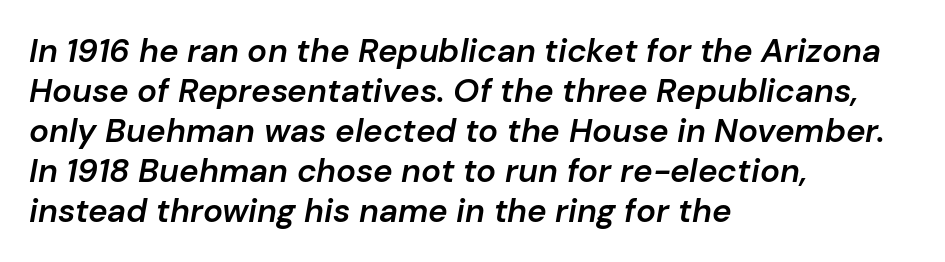
The image shows 33 px semibold type, italic (leaning right); set left-aligned, line spacing 1.21x, normal letter spacing, not underlined; low stroke contrast and a medium x-height.
